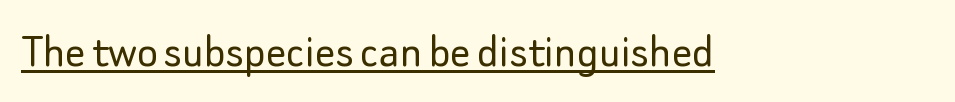
The image shows 50 px light sans-serif type, upright; set normal letter spacing, underlined; low stroke contrast and a small x-height.
